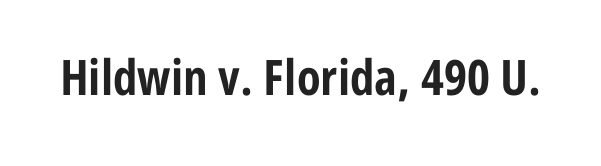
The face used here has the dense, thick strokes of a bold. The passage shown is not underscored anywhere. Is this a sans? Yes — the strokes have no serifs. Nothing unusual about the tracking: characters are spaced as the font intends. The rendering uses natural spacing where letterforms have individual widths. The typography opts for an upright posture over an oblique one.
